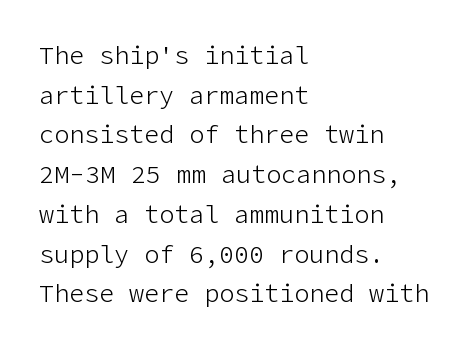
No italicization has been applied; the sample stays upright. Which margin do the lines hug? The left one — the right edge is uneven. Interline gaps are of average width in this sample. Descender tails drop into unmarked territory.
